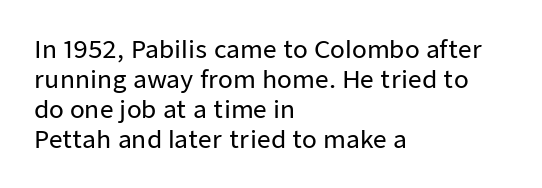
Q: Is the text italic (slanted)? A: No, it is upright.
Q: Is the text underlined? A: No.
Q: How is the paragraph aligned? A: Left-aligned.
Q: Is the spacing between letters normal or unusually wide? A: Normal.
Q: Is the spacing between lines tight, normal or loose? A: Normal.
